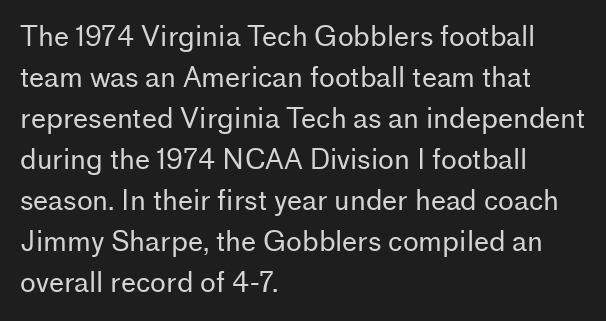
On a weight scale, this lands at 450 or below. The passage shown has conventional tracking throughout. A normal amount of white space separates one row of letters from the next. The rag falls on the right side of this text block.
